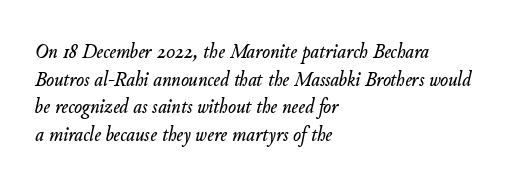
Compared with typical paragraphs, the rows here are spaced about the same. The lettering tilts uniformly, giving the passage an italic look. Check under the words: just untouched page. Caption: multi-line text, flush left, ragged right. A typesetter would call this zero additional tracking.
